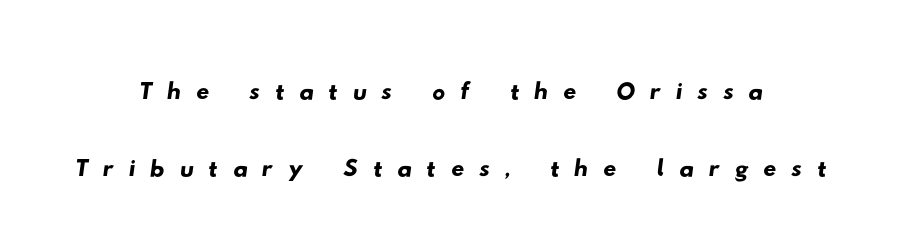
Q: Is the typeface a serif or a sans-serif typeface? A: Sans-serif.
Q: Is the text underlined? A: No.
Q: Is the spacing between letters normal or unusually wide? A: Unusually wide.
Q: Width (condensed, normal, or wide)? A: Wide.
Q: Stroke contrast? A: Low.
Q: x-height? A: Small.
Q: Monospaced? A: No.
